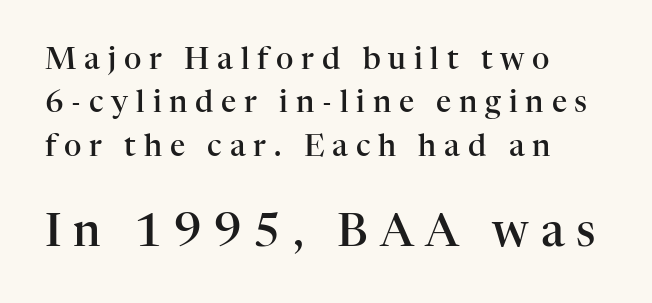
Q: Is the text bold? A: Semi-bold.
Q: Is the text italic (slanted)? A: No, it is upright.
Q: Is the typeface a serif or a sans-serif typeface? A: Serif.
Q: Is the text underlined? A: No.
Q: How is the paragraph aligned? A: Left-aligned.
Q: Is the spacing between letters normal or unusually wide? A: Unusually wide.
Q: Is the spacing between lines tight, normal or loose? A: Normal.
Q: Which block of text is set in a larger size, the first (top) or the second (bottom)? A: The second (bottom) one.
Q: Width (condensed, normal, or wide)? A: Normal.
Q: Stroke contrast? A: High.
Q: x-height? A: Medium.
Q: Monospaced? A: No.
